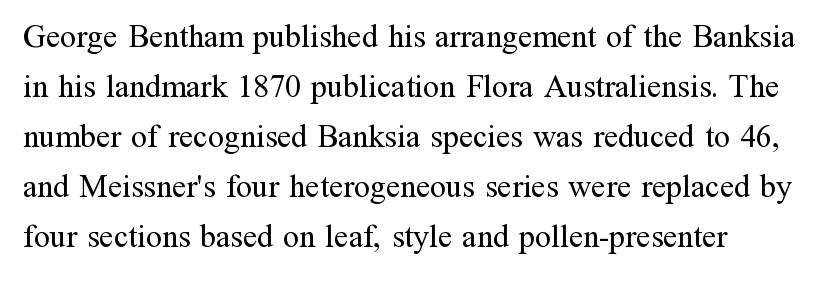
The image shows 32 px regular-weight serif type, upright; set left-aligned, normal line spacing (1.56x), normal letter spacing, not underlined; medium stroke contrast and a medium x-height.
